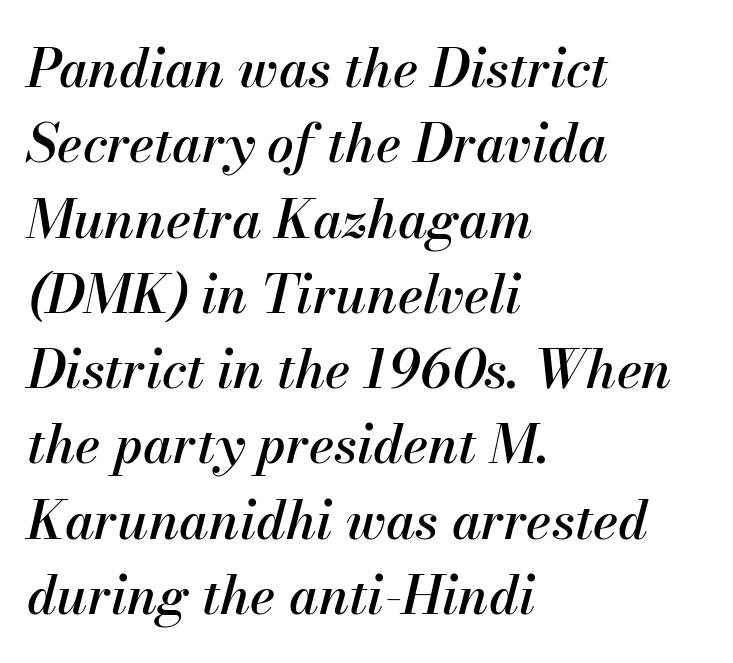
The image shows 53 px text type, italic (leaning right); set left-aligned, normal line spacing (1.42x), normal letter spacing, not underlined; medium stroke contrast and a small x-height.
